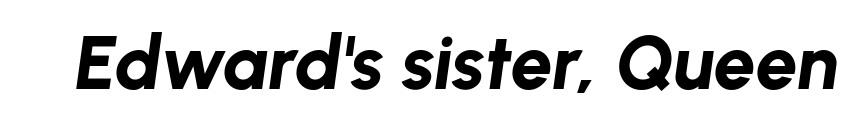
The image shows 75 px bold type, italic (leaning right); set normal letter spacing, not underlined; low stroke contrast and a medium x-height.
